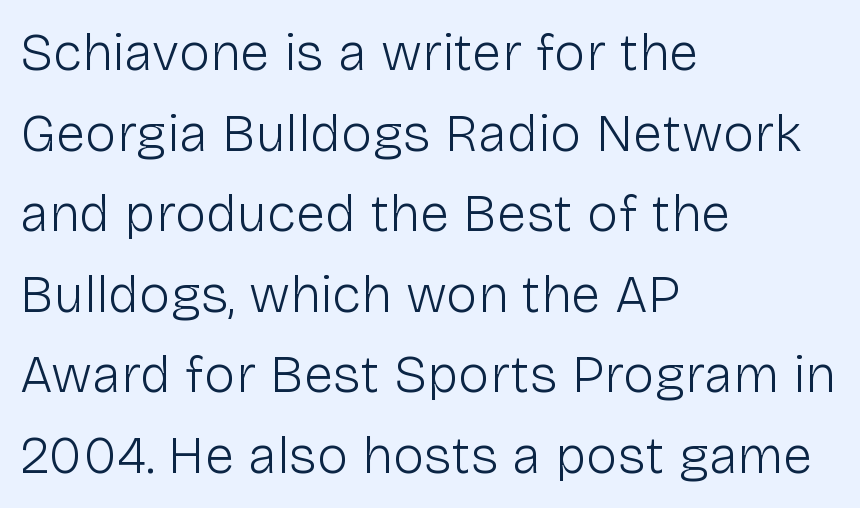
The image shows 53 px light sans-serif type, upright; set left-aligned, normal line spacing (1.52x), normal letter spacing, not underlined; low stroke contrast and a medium x-height.
